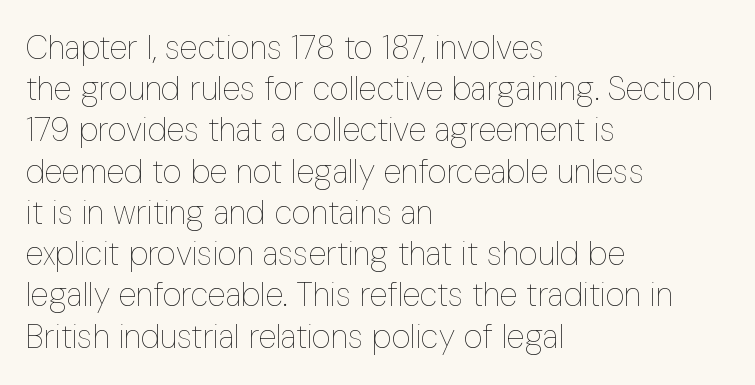
Each word holds together tightly as a unit, with standard inter-letter gaps. Is there much room between lines? A standard amount, neither cramped nor airy. Proportional: the letters do not fall into vertical columns. Unbolded letterforms with no extra heft. Italic? Not at all — the glyphs are vertical.
